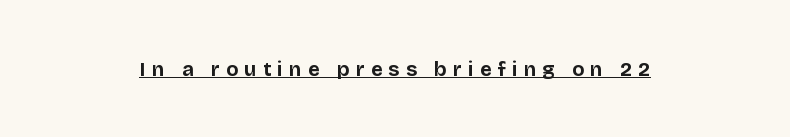
Q: Is the text bold? A: Yes.
Q: Is the text italic (slanted)? A: No, it is upright.
Q: Is the text underlined? A: Yes.
Q: How is the paragraph aligned? A: Centered.
Q: Is the spacing between letters normal or unusually wide? A: Unusually wide.
